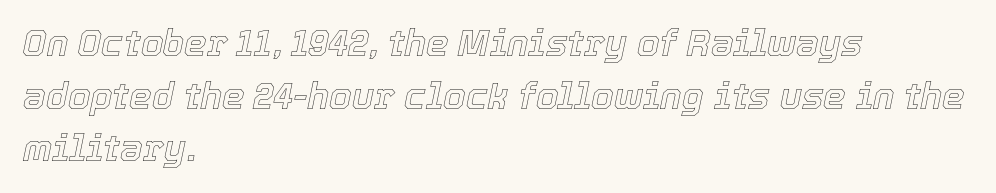
{"italic": "yes", "lean": "right", "slant_degrees": 12, "width": "normal", "x_height": "medium", "monospaced": "no", "underline": "no", "align": "left", "line_spacing": "normal", "line_spacing_ratio": 1.46, "letter_spacing": "normal", "letter_spacing_em": 0.0, "glyph_px": 36}
